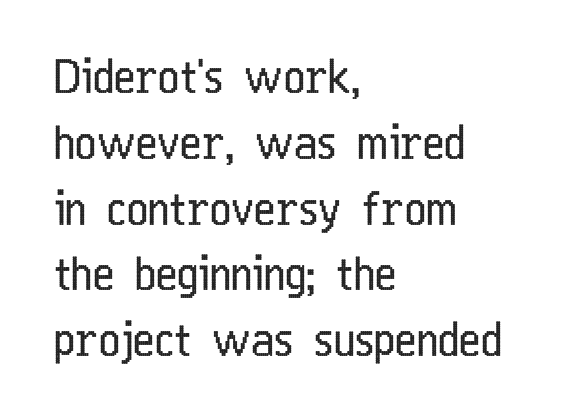
The rendering uses natural spacing where letterforms have individual widths. Observe the ordinary spacing: letters are neighbours, not strangers. Vertical stems look standard width or narrower in stroke. Does the lettering tilt? It doesn't — this is upright. A bare baseline throughout the passage.
